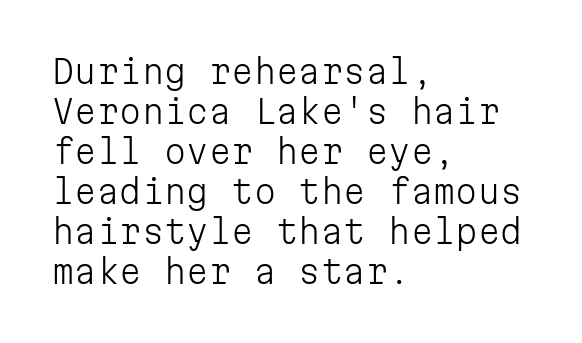
Q: Is the text bold? A: No.
Q: Is the text italic (slanted)? A: No, it is upright.
Q: Is the typeface a serif or a sans-serif typeface? A: Sans-serif.
Q: Is the text underlined? A: No.
Q: How is the paragraph aligned? A: Left-aligned.
Q: Is the spacing between letters normal or unusually wide? A: Normal.
Q: Is the spacing between lines tight, normal or loose? A: Normal.
Q: Width (condensed, normal, or wide)? A: Normal.
Q: Stroke contrast? A: Low.
Q: x-height? A: Medium.
Q: Monospaced? A: Yes.
